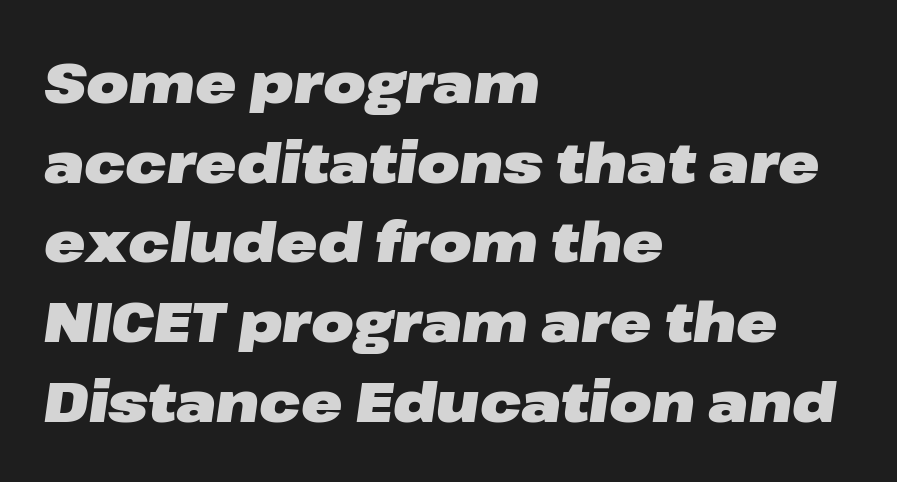
Honestly, the letter spacing is just normal — you wouldn't notice it. Anything drawn beneath the words? Only blank space. The face used here has a pronounced slope to its letters. These words are printed bold, with thick strokes throughout.
